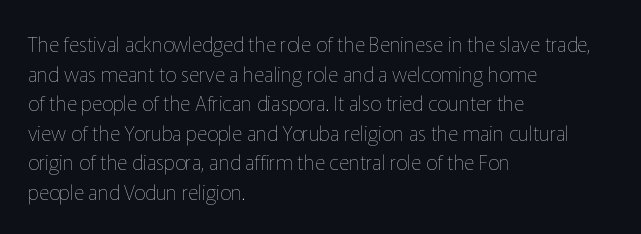
The image shows 20 px text type, upright; set left-aligned, normal line spacing (1.48x), normal letter spacing, not underlined.
